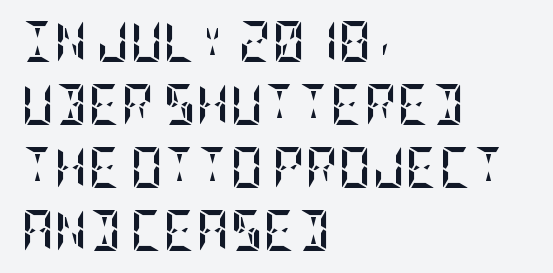
Q: Is the text bold? A: Yes.
Q: Is the text italic (slanted)? A: No, it is upright.
Q: Is the text underlined? A: No.
Q: How is the paragraph aligned? A: Left-aligned.
Q: Is the spacing between letters normal or unusually wide? A: Normal.
Q: Is the spacing between lines tight, normal or loose? A: Normal.
Q: Width (condensed, normal, or wide)? A: Condensed.
Q: Stroke contrast? A: Low.
Q: x-height? A: Large.
